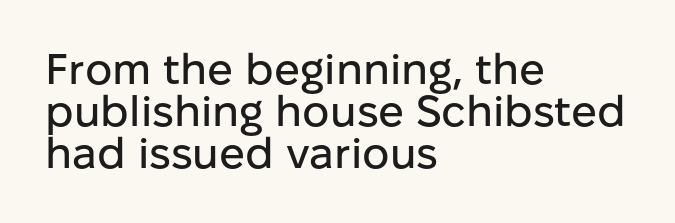
Q: Is the text italic (slanted)? A: No, it is upright.
Q: Is the typeface a serif or a sans-serif typeface? A: Sans-serif.
Q: Is the text underlined? A: No.
Q: How is the paragraph aligned? A: Left-aligned.
Q: Is the spacing between letters normal or unusually wide? A: Normal.
Q: Is the spacing between lines tight, normal or loose? A: Tight.
Q: Width (condensed, normal, or wide)? A: Normal.
Q: Stroke contrast? A: Low.
Q: x-height? A: Medium.
Q: Monospaced? A: No.
